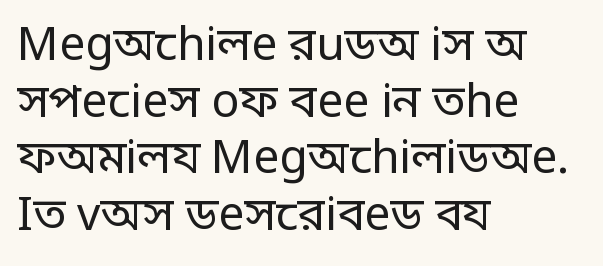
Do the characters align in a grid? No, the font is proportional. A light-to-regular cut is what we see here. Leftover space on each line is placed entirely after the last word. The characters display no serif detailing; their extremities are plain.
